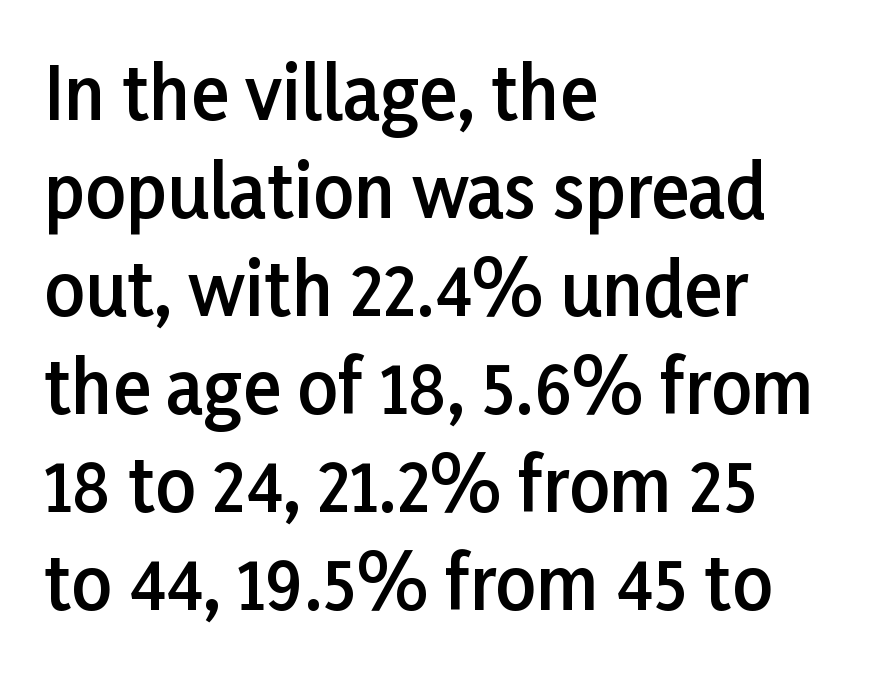
Typographically, this falls in the sans-serif category. Teacher's note: observe the even left margin — that is flush-left alignment. The gap between lines stays unmarked. The lettering holds an erect, upright posture throughout. Is the type bold? Partly — it's a semibold, heavier than regular but not fully bold. The letters advance in unequal steps, a hallmark of proportional type.
